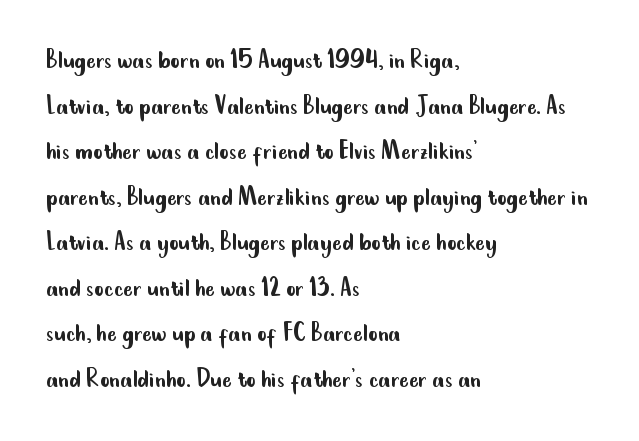
Which margin do the lines hug? The left one — the right edge is uneven. Underlining? Definitely not there. Note the varied advance widths — an 'i' is clearly narrower than an 'm'. Stems here are at most as thick as an everyday book face. This rendering leaves character spacing at its baseline value.
